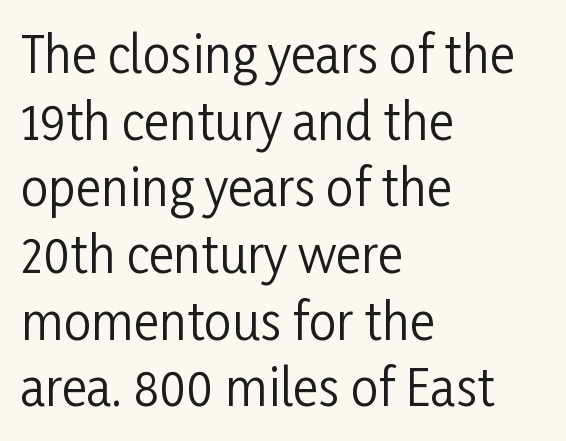
Q: Is the text bold? A: No.
Q: Is the text italic (slanted)? A: No, it is upright.
Q: Is the typeface a serif or a sans-serif typeface? A: Sans-serif.
Q: Is the text underlined? A: No.
Q: How is the paragraph aligned? A: Left-aligned.
Q: Is the spacing between letters normal or unusually wide? A: Normal.
Q: Is the spacing between lines tight, normal or loose? A: Normal.
Q: Width (condensed, normal, or wide)? A: Condensed.
Q: Stroke contrast? A: Low.
Q: x-height? A: Medium.
Q: Monospaced? A: No.
